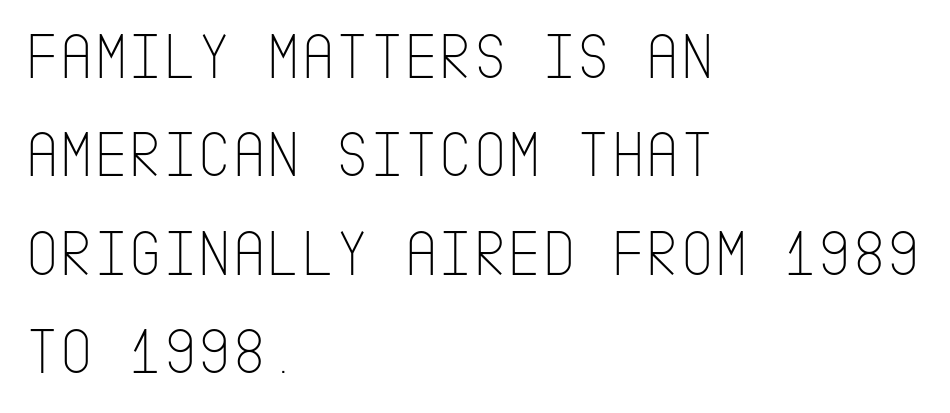
The image shows 66 px thin, condensed sans-serif type, upright; set left-aligned, normal line spacing (1.49x), normal letter spacing, not underlined; low stroke contrast and a large x-height.
